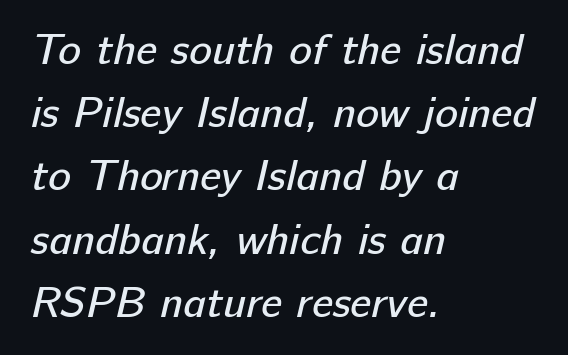
{"serif": "no", "bold": "no", "weight": "regular", "width": "normal", "stroke_contrast": "low", "x_height": "medium", "monospaced": "no", "underline": "no", "align": "left", "line_spacing": "normal", "line_spacing_ratio": 1.47, "letter_spacing": "normal", "letter_spacing_em": 0.0, "glyph_px": 43}
